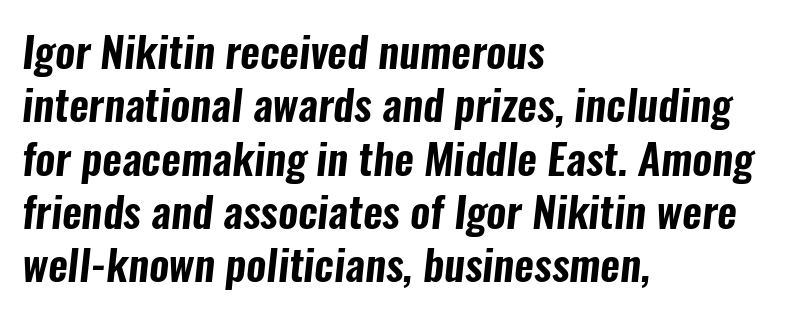
The paragraph shown leans on its left margin. Note: no serifs on the glyphs. Do the characters align in a grid? No, the font is proportional. The strip under each line holds only bare page. The horizontal fit of the characters is conventional and even.
